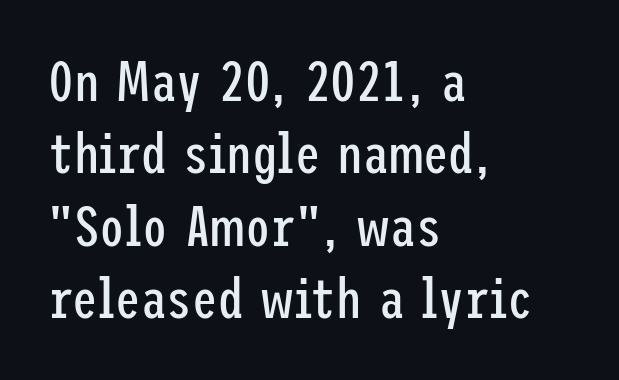
The image shows 57 px regular-weight, condensed sans-serif type, upright; set left-aligned, normal line spacing (1.27x), normal letter spacing, not underlined; low stroke contrast and a medium x-height.
